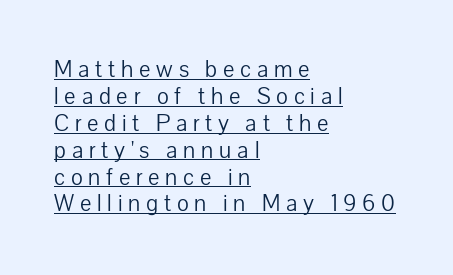
{"italic": "no", "bold": "no", "underline": "yes", "align": "left", "line_spacing": "tight", "line_spacing_ratio": 1.12, "letter_spacing": "wide", "letter_spacing_em": 0.24, "glyph_px": 24}
